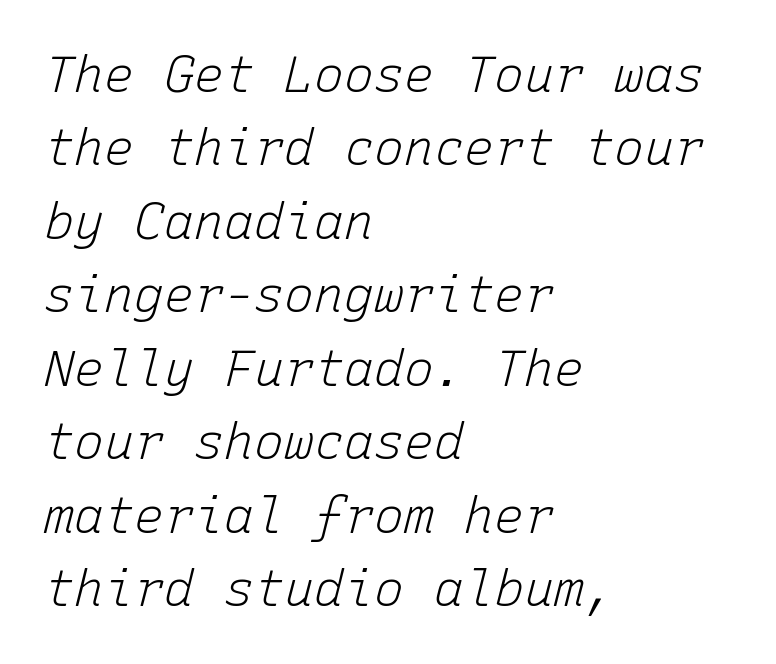
{"italic": "yes", "lean": "right", "slant_degrees": 15, "bold": "no", "weight": "light", "width": "normal", "stroke_contrast": "low", "x_height": "medium", "monospaced": "yes", "underline": "no", "align": "left", "line_spacing": "normal", "line_spacing_ratio": 1.47, "letter_spacing": "normal", "letter_spacing_em": 0.0, "glyph_px": 50}
